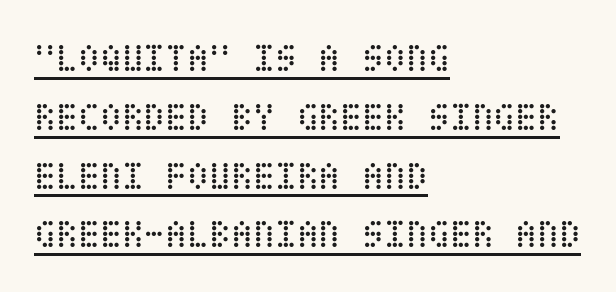
The image shows 40 px regular-weight, condensed type, upright; set left-aligned, normal line spacing (1.47x), normal letter spacing, underlined; low stroke contrast and a large x-height.
